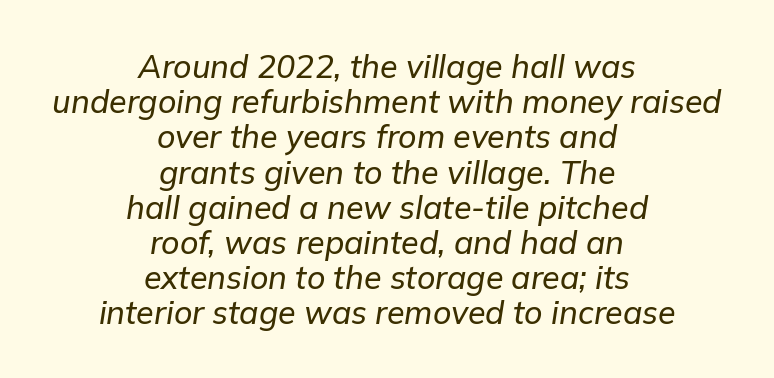
Q: Is the text italic (slanted)? A: Yes, it leans right by about 9 degrees.
Q: Is the text underlined? A: No.
Q: How is the paragraph aligned? A: Centered.
Q: Is the spacing between letters normal or unusually wide? A: Normal.
Q: Is the spacing between lines tight, normal or loose? A: Tight.
Q: Width (condensed, normal, or wide)? A: Normal.
Q: Stroke contrast? A: Low.
Q: x-height? A: Medium.
Q: Monospaced? A: No.
